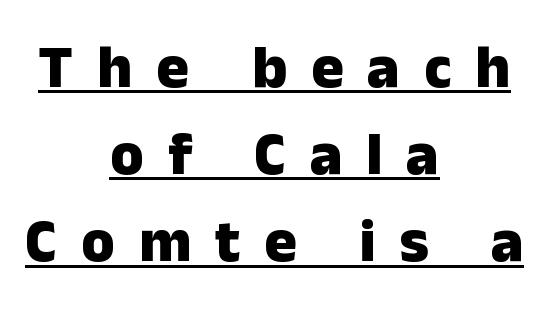
Q: Is the text bold? A: Yes.
Q: Is the text italic (slanted)? A: No, it is upright.
Q: Is the typeface a serif or a sans-serif typeface? A: Sans-serif.
Q: Is the text underlined? A: Yes.
Q: How is the paragraph aligned? A: Centered.
Q: Is the spacing between letters normal or unusually wide? A: Unusually wide.
Q: Is the spacing between lines tight, normal or loose? A: Normal.
Q: Width (condensed, normal, or wide)? A: Normal.
Q: Stroke contrast? A: Low.
Q: x-height? A: Medium.
Q: Monospaced? A: No.
